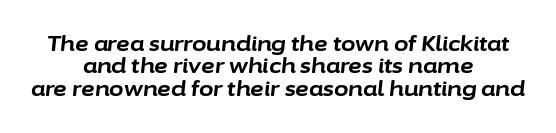
{"italic": "yes", "lean": "right", "slant_degrees": 6, "bold": "yes", "underline": "no", "align": "center", "line_spacing": "tight", "line_spacing_ratio": 1.06, "letter_spacing": "normal", "letter_spacing_em": 0.0, "glyph_px": 21}
